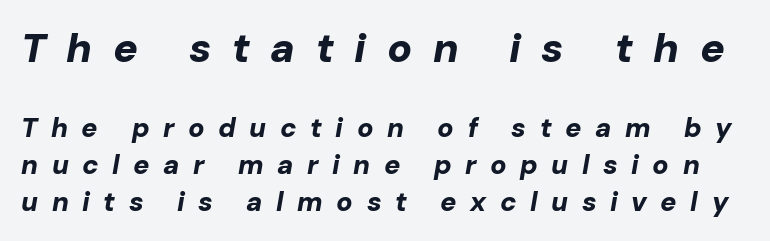
The image shows 41 px bold type, italic (leaning right); set normal line spacing (1.37x), unusually wide letter spacing (+0.5 em), not underlined; the first (top) block is 1.52x larger; low stroke contrast and a medium x-height.
